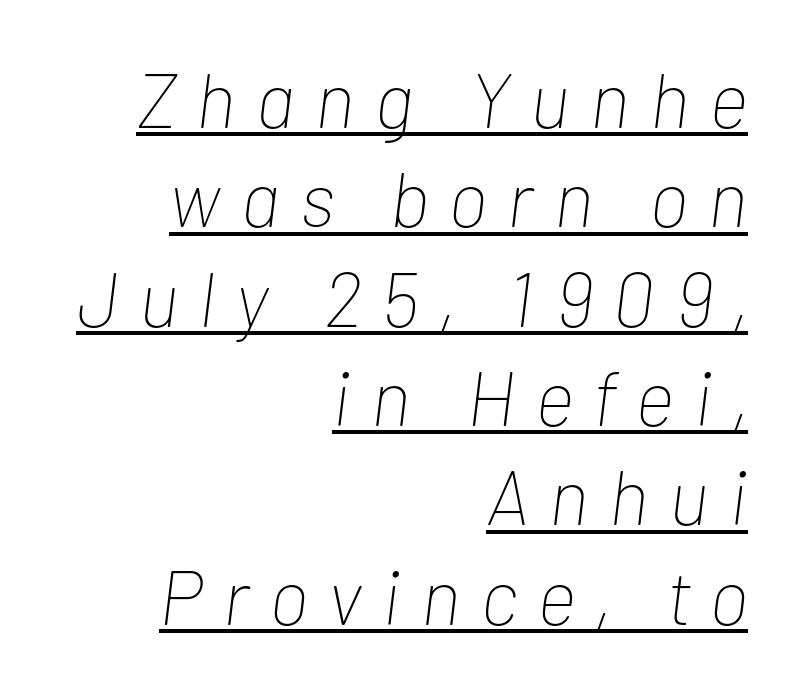
The lettering is marked with a stroke running underneath it. Each line ends at the same right margin while the left side varies. Does the leading feel generous? No, just average. The face used here is proportionally spaced, like ordinary book or web type. The specimen reads as italic at a glance. Weight: not bold — regular or lighter.
